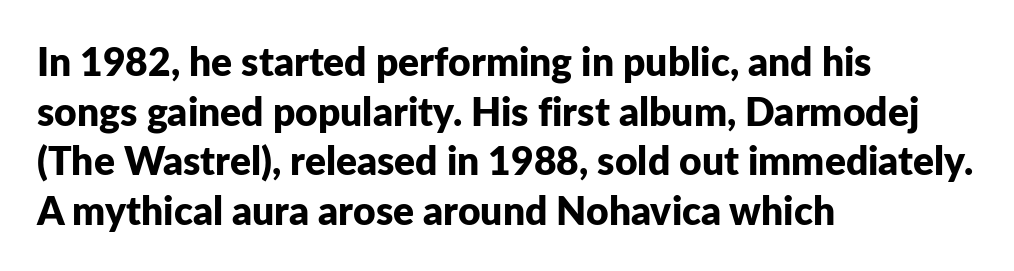
In terms of letterspacing, this is plain default setting. The glyphs are unaccompanied by any horizontal stroke below them. The font's upright variant was chosen for this text. The font family rendered here belongs to the sans-serif group. The setting favours the left margin, as ordinary paragraphs usually do.
